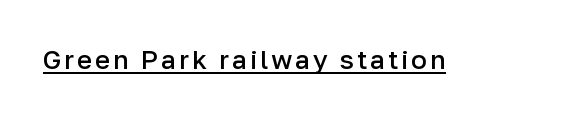
{"italic": "no", "bold": "semi", "underline": "yes", "glyph_px": 26}
